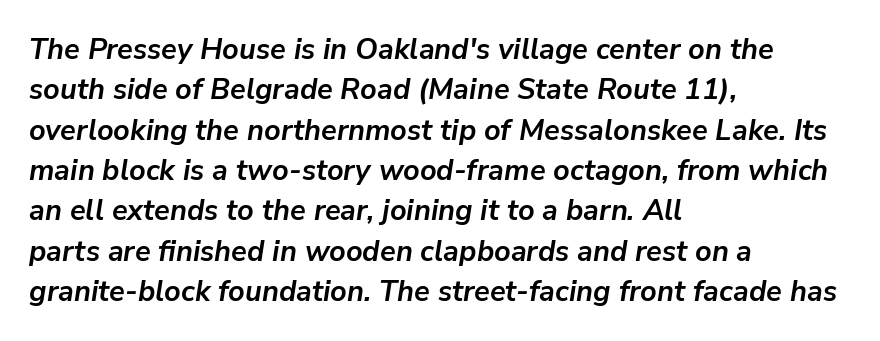
Note the varied advance widths — an 'i' is clearly narrower than an 'm'. The typesetting leans heavy: a genuine bold. Bare-footed words on every line. Compared with typical paragraphs, the rows here are spaced about the same. The whole block is typeset with a tilt.
